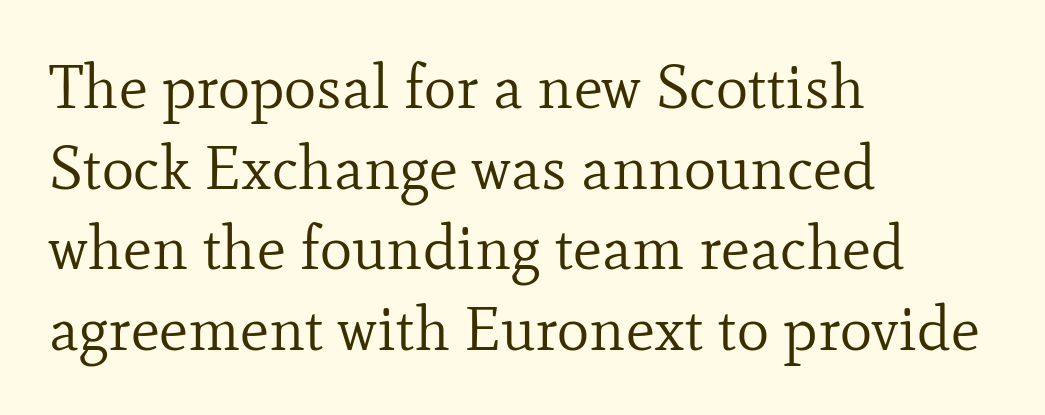
Baseline-to-baseline distance is the conventional proportion of letter height. Think of a printed novel: that variable character pitch is what you see here. Between one letter and the next there's only the usual sliver of space. If you drew a line through each stem, it would be perfectly vertical.
